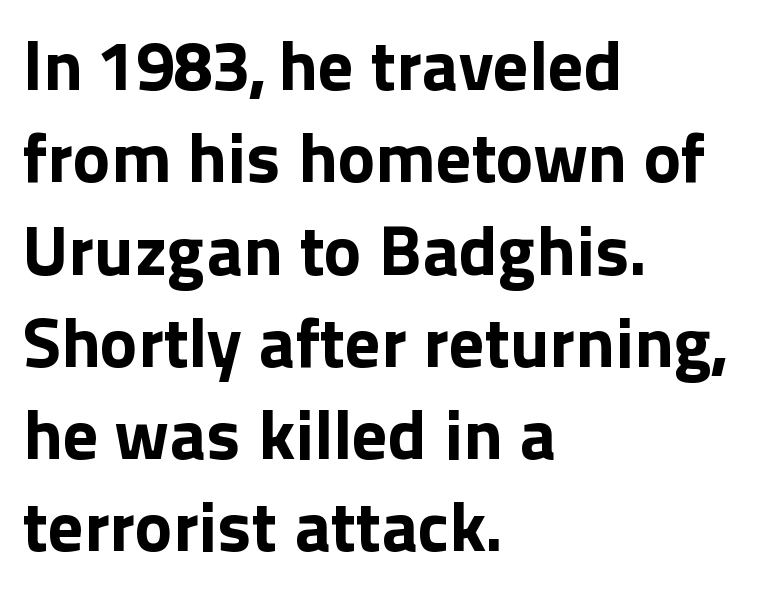
The image shows 71 px bold sans-serif type, upright; set left-aligned, normal line spacing (1.3x), normal letter spacing, not underlined; a medium x-height.
